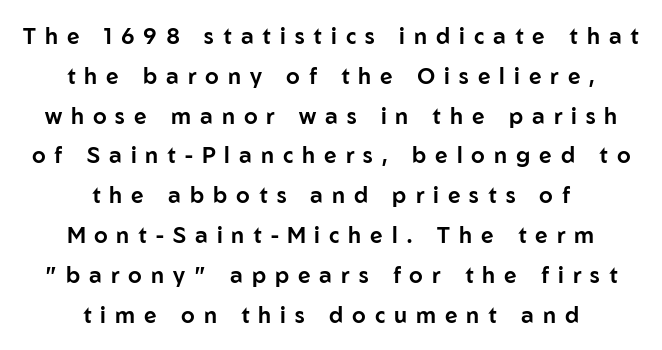
The image shows 22 px text type, upright; set centered, line spacing 1.81x, unusually wide letter spacing (+0.41 em), not underlined.
